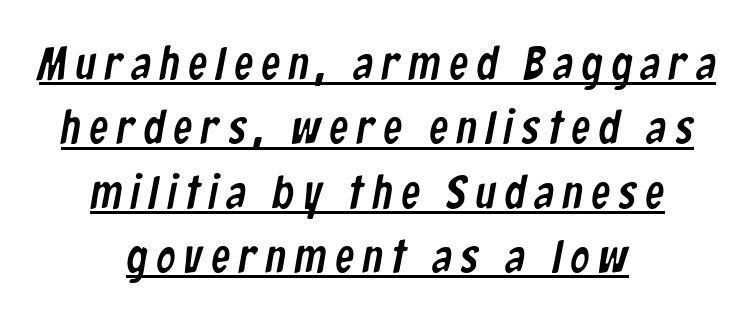
{"serif": "no", "width": "condensed", "stroke_contrast": "low", "x_height": "medium", "monospaced": "no", "underline": "yes", "align": "center", "line_spacing": "normal", "line_spacing_ratio": 1.37, "glyph_px": 47}
